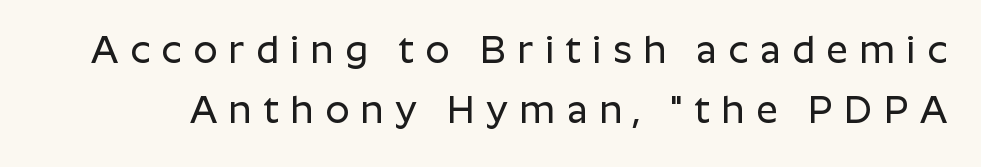
Q: Is the text italic (slanted)? A: No, it is upright.
Q: Is the typeface a serif or a sans-serif typeface? A: Sans-serif.
Q: Is the text underlined? A: No.
Q: Is the spacing between letters normal or unusually wide? A: Unusually wide.
Q: Is the spacing between lines tight, normal or loose? A: Normal.
Q: Width (condensed, normal, or wide)? A: Normal.
Q: Stroke contrast? A: Low.
Q: x-height? A: Medium.
Q: Monospaced? A: No.
